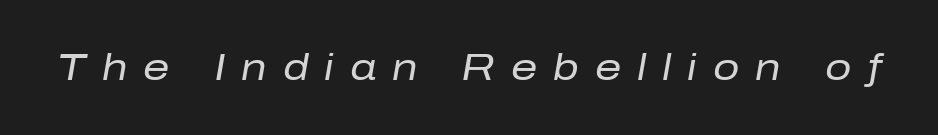
Q: Is the text bold? A: No.
Q: Is the text italic (slanted)? A: Yes, it leans right by about 10 degrees.
Q: Is the text underlined? A: No.
Q: Is the spacing between letters normal or unusually wide? A: Unusually wide.
Q: Width (condensed, normal, or wide)? A: Normal.
Q: Stroke contrast? A: Low.
Q: x-height? A: Medium.
Q: Monospaced? A: No.
